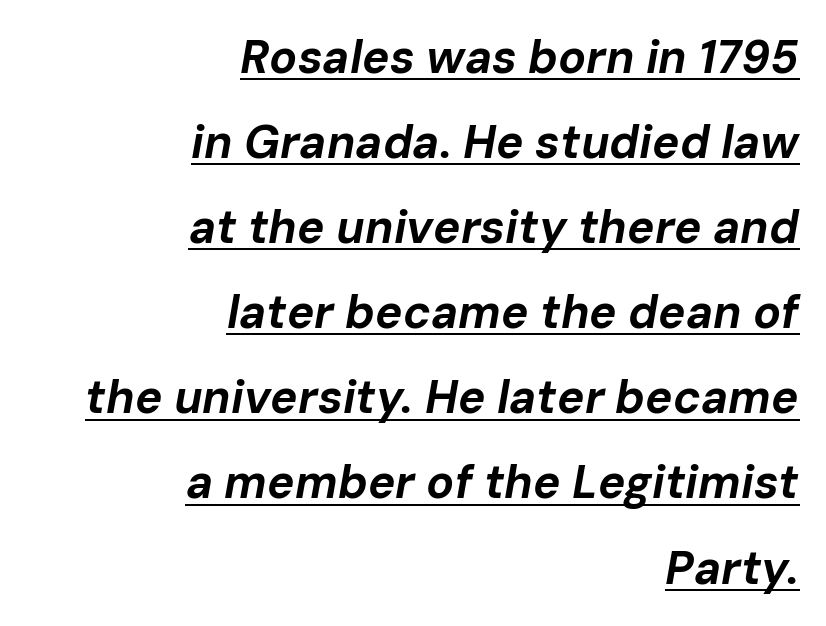
The image shows 46 px bold type, italic (leaning right); set right-aligned, line spacing 1.85x, normal letter spacing, underlined; low stroke contrast and a medium x-height.
